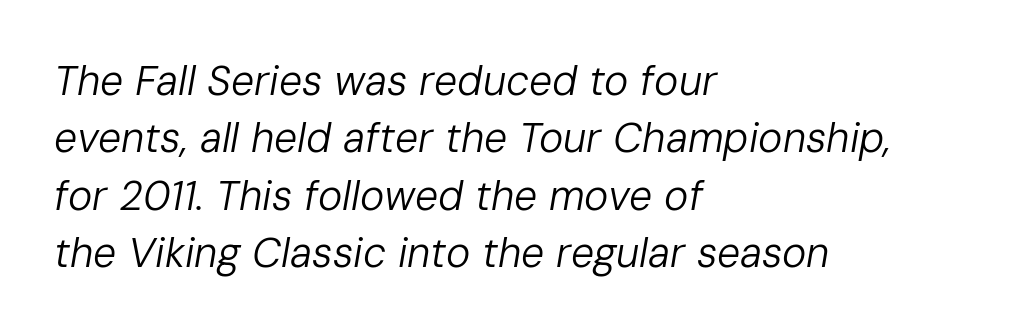
{"italic": "yes", "lean": "right", "slant_degrees": 10, "bold": "no", "weight": "regular", "width": "normal", "stroke_contrast": "low", "x_height": "medium", "monospaced": "no", "underline": "no", "align": "left", "line_spacing": "normal", "line_spacing_ratio": 1.4, "letter_spacing": "normal", "letter_spacing_em": 0.0, "glyph_px": 41}
